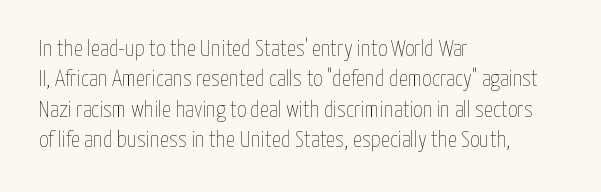
{"italic": "no", "bold": "no", "underline": "no", "align": "left", "line_spacing": "normal", "line_spacing_ratio": 1.32, "letter_spacing": "normal", "letter_spacing_em": 0.0, "glyph_px": 23}
